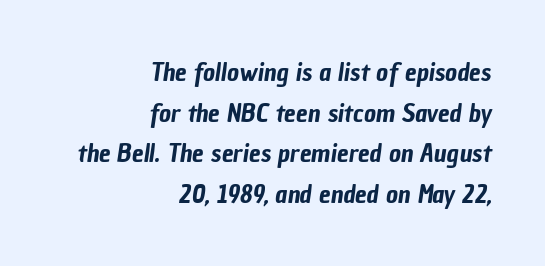
Q: Is the text underlined? A: No.
Q: How is the paragraph aligned? A: Right-aligned.
Q: Is the spacing between letters normal or unusually wide? A: Normal.
Q: Is the spacing between lines tight, normal or loose? A: Normal.
